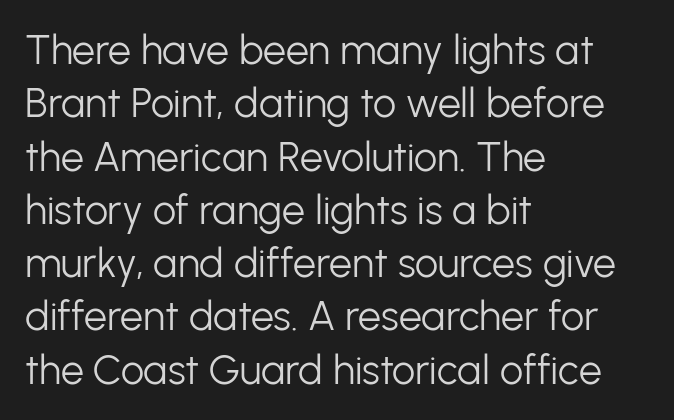
The image shows 41 px light sans-serif type, upright; set left-aligned, normal line spacing (1.3x), normal letter spacing, not underlined; low stroke contrast and a medium x-height.
